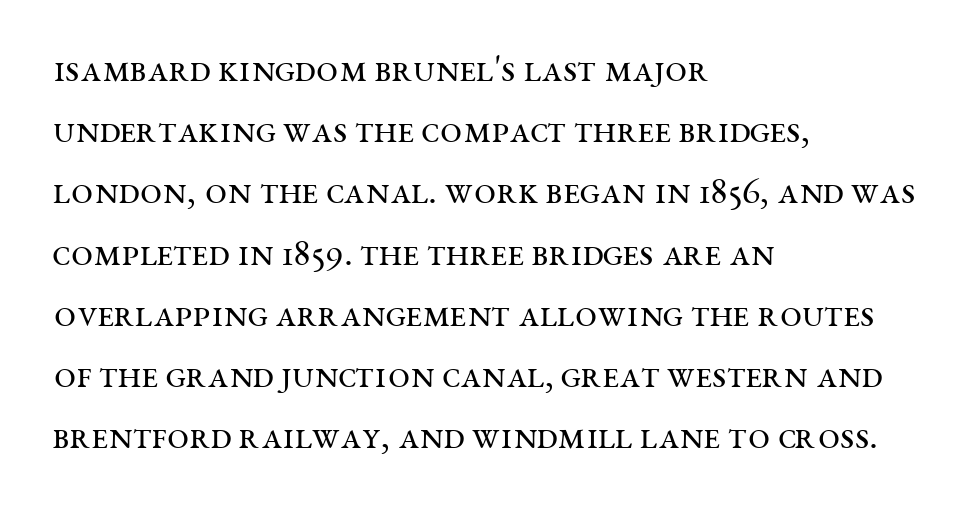
Q: Is the text bold? A: No.
Q: Is the text italic (slanted)? A: No, it is upright.
Q: Is the typeface a serif or a sans-serif typeface? A: Serif.
Q: Is the text underlined? A: No.
Q: How is the paragraph aligned? A: Left-aligned.
Q: Is the spacing between letters normal or unusually wide? A: Normal.
Q: Is the spacing between lines tight, normal or loose? A: Normal.
Q: Width (condensed, normal, or wide)? A: Wide.
Q: Stroke contrast? A: Medium.
Q: x-height? A: Large.
Q: Monospaced? A: No.
